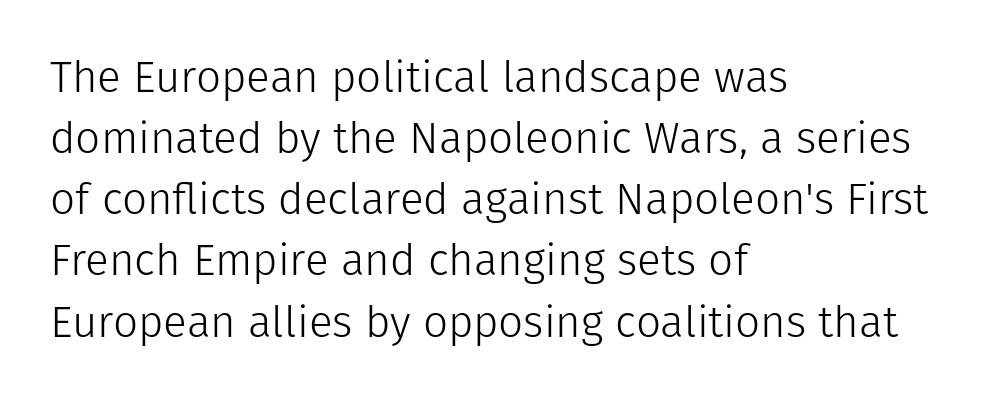
Character widths vary here, with narrow letters taking less room than wide ones. Is the letter spacing exaggerated? No — it looks like the ordinary default. The glyphs are unaccompanied by any horizontal stroke below them. Posture: upright roman.
